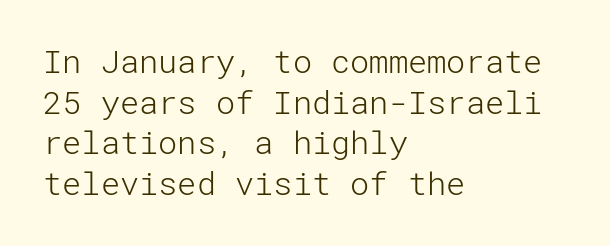
The image shows 32 px light sans-serif type, upright; set left-aligned, normal line spacing (1.27x), normal letter spacing, not underlined; low stroke contrast and a medium x-height.
